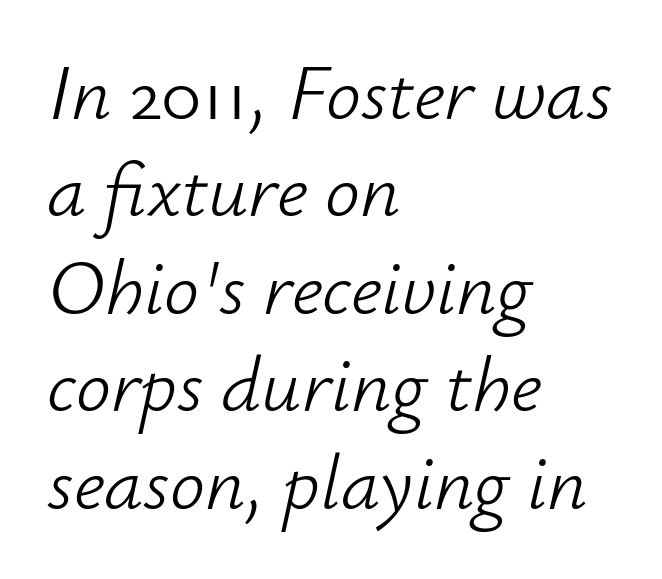
{"italic": "yes", "lean": "right", "slant_degrees": 12, "bold": "no", "weight": "light", "width": "normal", "stroke_contrast": "low", "x_height": "small", "monospaced": "no", "underline": "no", "align": "left", "line_spacing": "normal", "line_spacing_ratio": 1.25, "letter_spacing": "normal", "letter_spacing_em": 0.0, "glyph_px": 78}
